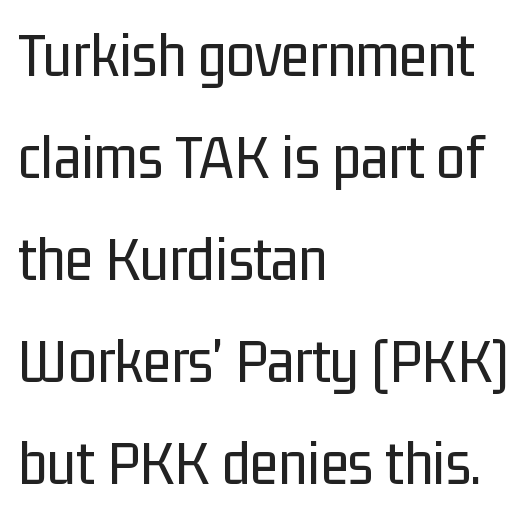
{"serif": "no", "italic": "no", "bold": "no", "weight": "regular", "width": "condensed", "stroke_contrast": "low", "x_height": "medium", "monospaced": "no", "underline": "no", "align": "left", "line_spacing": "normal", "line_spacing_ratio": 1.57, "letter_spacing": "normal", "letter_spacing_em": 0.0, "glyph_px": 65}
